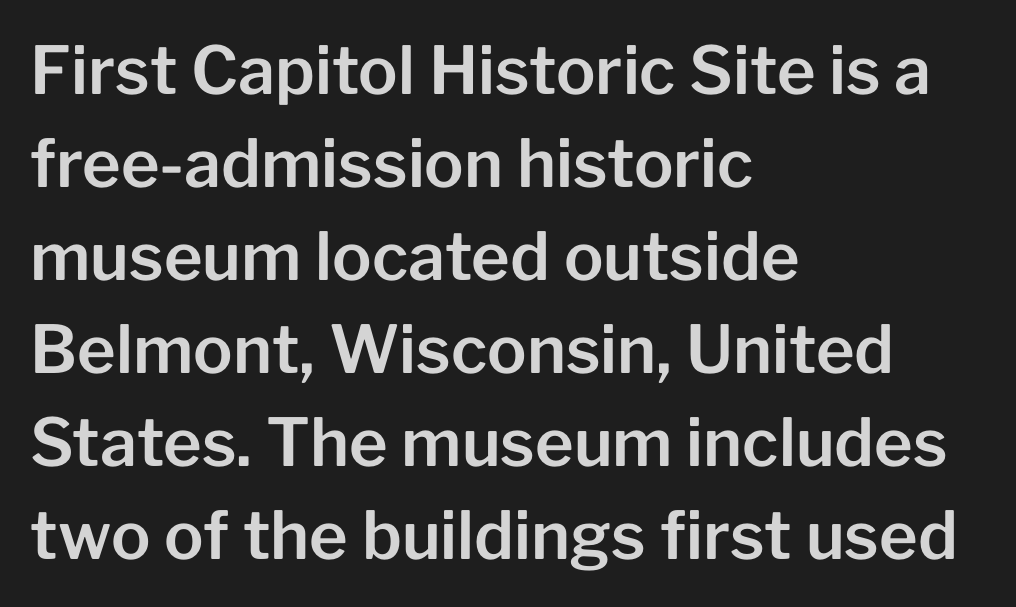
Q: Is the text italic (slanted)? A: No, it is upright.
Q: Is the typeface a serif or a sans-serif typeface? A: Sans-serif.
Q: Is the text underlined? A: No.
Q: How is the paragraph aligned? A: Left-aligned.
Q: Is the spacing between letters normal or unusually wide? A: Normal.
Q: Is the spacing between lines tight, normal or loose? A: Normal.
Q: Width (condensed, normal, or wide)? A: Normal.
Q: Stroke contrast? A: Low.
Q: x-height? A: Medium.
Q: Monospaced? A: No.
